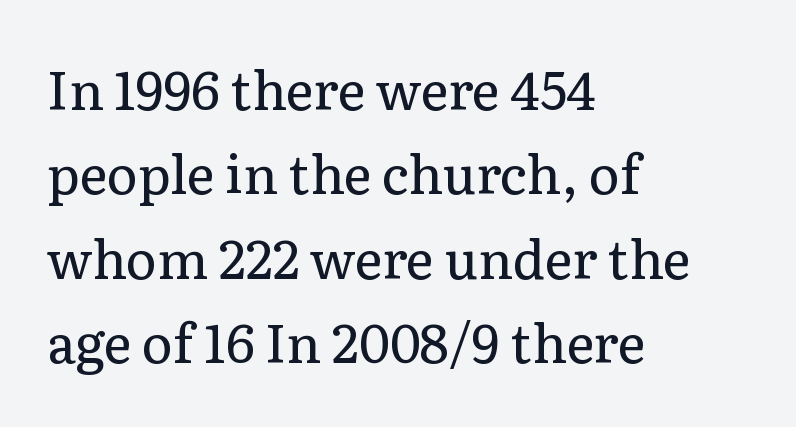
Q: Is the text bold? A: No.
Q: Is the text italic (slanted)? A: No, it is upright.
Q: Is the typeface a serif or a sans-serif typeface? A: Serif.
Q: Is the text underlined? A: No.
Q: How is the paragraph aligned? A: Left-aligned.
Q: Is the spacing between letters normal or unusually wide? A: Normal.
Q: Is the spacing between lines tight, normal or loose? A: Normal.
Q: Width (condensed, normal, or wide)? A: Normal.
Q: Stroke contrast? A: Low.
Q: x-height? A: Medium.
Q: Monospaced? A: No.
